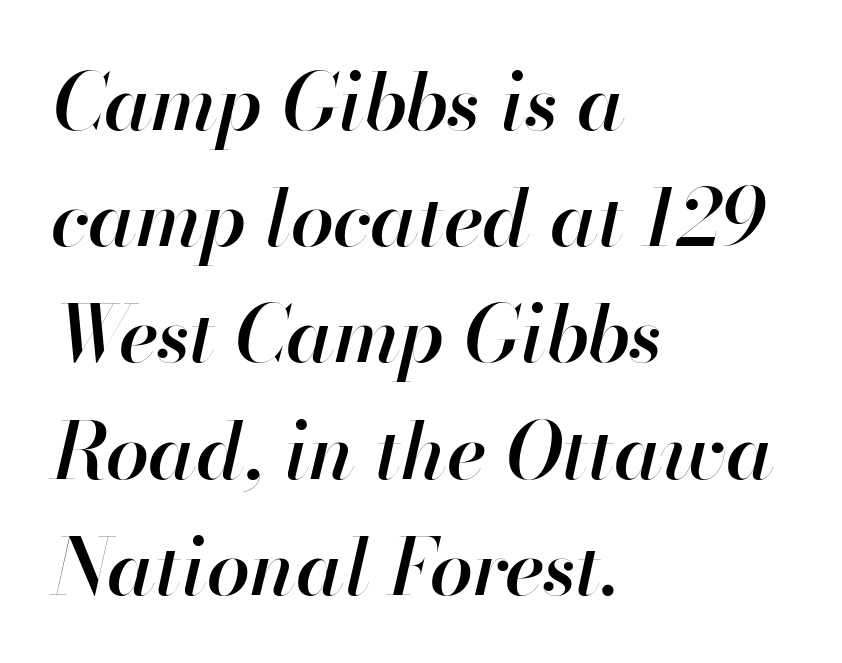
Q: Is the text bold? A: Semi-bold.
Q: Is the text italic (slanted)? A: Yes, it leans right by about 13 degrees.
Q: Is the text underlined? A: No.
Q: How is the paragraph aligned? A: Left-aligned.
Q: Is the spacing between letters normal or unusually wide? A: Normal.
Q: Is the spacing between lines tight, normal or loose? A: Normal.
Q: Width (condensed, normal, or wide)? A: Normal.
Q: Stroke contrast? A: High.
Q: x-height? A: Small.
Q: Monospaced? A: No.
